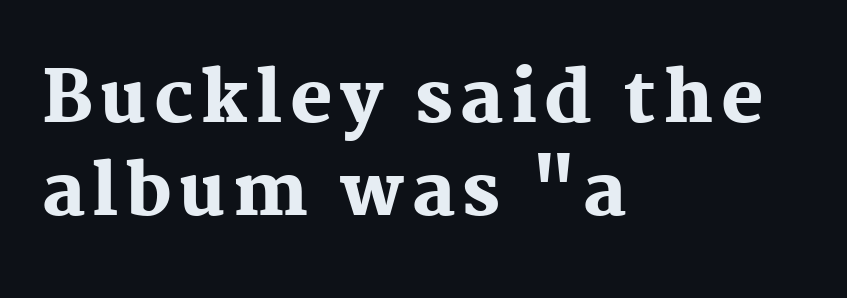
The image shows 71 px heavy serif type, upright; set left-aligned, normal line spacing (1.31x), not underlined; medium stroke contrast and a medium x-height.
